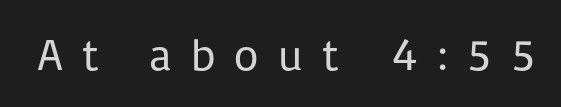
A bare baseline throughout the passage. You could only call the tracking loose — the letters float apart. Font category for this specimen: sans-serif. The face used here is proportionally spaced, like ordinary book or web type. Stems and bowls with no extra thickness — not bold. If you drew a line through each stem, it would be perfectly vertical.
